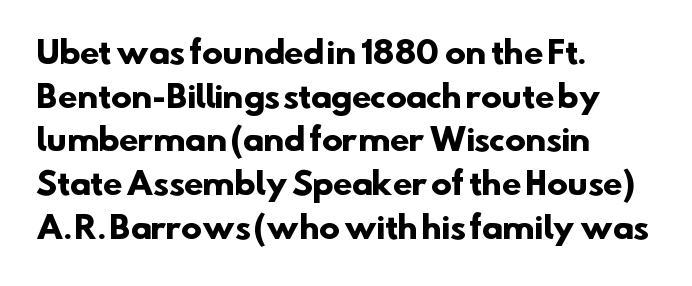
Q: Is the text bold? A: Yes.
Q: Is the typeface a serif or a sans-serif typeface? A: Sans-serif.
Q: Is the text underlined? A: No.
Q: How is the paragraph aligned? A: Left-aligned.
Q: Is the spacing between letters normal or unusually wide? A: Normal.
Q: Is the spacing between lines tight, normal or loose? A: Normal.
Q: Width (condensed, normal, or wide)? A: Normal.
Q: Stroke contrast? A: Low.
Q: x-height? A: Small.
Q: Monospaced? A: No.
